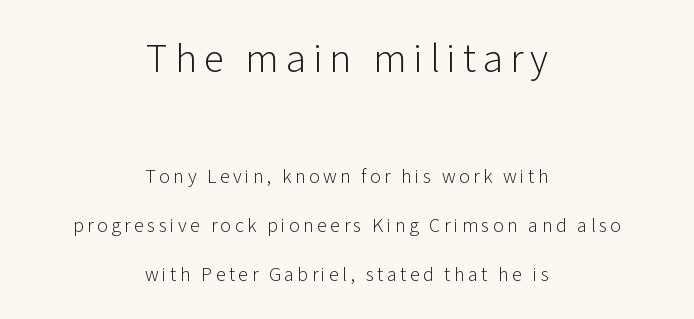
Q: Is the text bold? A: No.
Q: Is the text italic (slanted)? A: No, it is upright.
Q: Is the typeface a serif or a sans-serif typeface? A: Sans-serif.
Q: Is the text underlined? A: No.
Q: How is the paragraph aligned? A: Centered.
Q: Is the spacing between lines tight, normal or loose? A: Loose.
Q: Which block of text is set in a larger size, the first (top) or the second (bottom)? A: The first (top) one.
Q: Width (condensed, normal, or wide)? A: Normal.
Q: Stroke contrast? A: Low.
Q: x-height? A: Medium.
Q: Monospaced? A: No.
